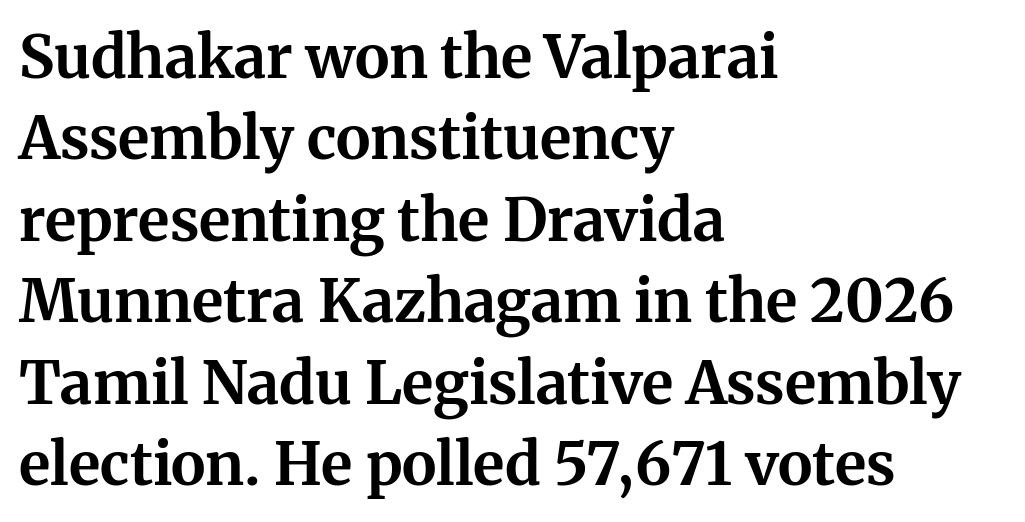
Q: Is the text bold? A: Yes.
Q: Is the text italic (slanted)? A: No, it is upright.
Q: Is the typeface a serif or a sans-serif typeface? A: Serif.
Q: Is the text underlined? A: No.
Q: How is the paragraph aligned? A: Left-aligned.
Q: Is the spacing between letters normal or unusually wide? A: Normal.
Q: Is the spacing between lines tight, normal or loose? A: Normal.
Q: Width (condensed, normal, or wide)? A: Normal.
Q: Stroke contrast? A: Medium.
Q: x-height? A: Medium.
Q: Monospaced? A: No.
